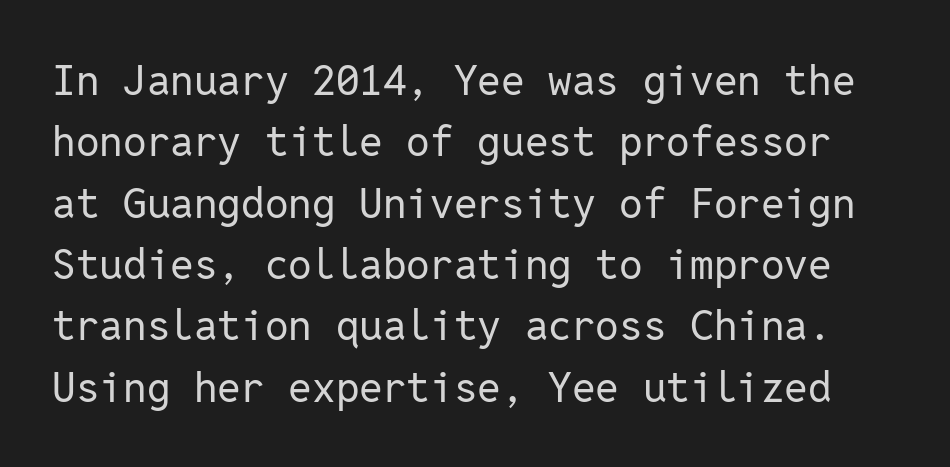
The axis of the letterforms is exactly vertical. The weight would be labelled regular, book, light, or lighter still. The rendering keeps characters at their native spacing. What's the leading like? Ordinary, nothing unusual.
